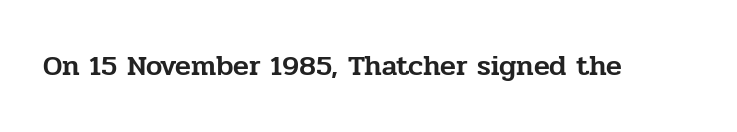
Think of a printed novel: that variable character pitch is what you see here. Plain, unruled lines of type. The axis of the letterforms is exactly vertical. Spacing between characters is what you'd get straight out of the box.
